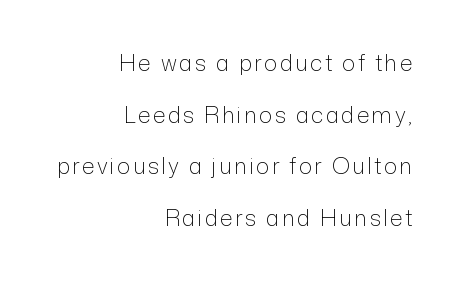
{"italic": "no", "bold": "no", "underline": "no", "align": "right", "line_spacing": "loose", "line_spacing_ratio": 2.35, "glyph_px": 22}
